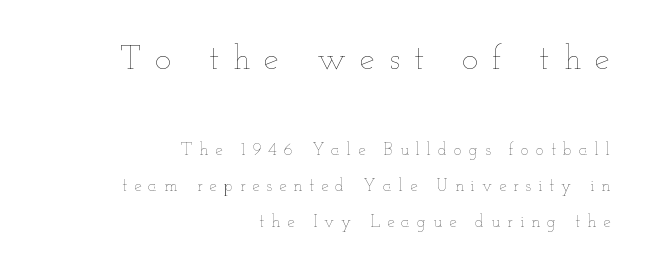
The image shows 34 px thin, wide type, upright; set right-aligned, loose line spacing (2.11x), unusually wide letter spacing (+0.41 em), not underlined; the first (top) block is 2.0x larger; low stroke contrast and a small x-height.
